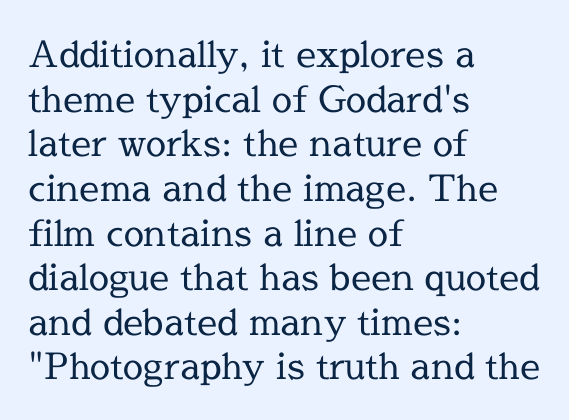
{"serif": "yes", "italic": "no", "bold": "no", "weight": "regular", "width": "normal", "x_height": "medium", "monospaced": "no", "underline": "no", "align": "left", "line_spacing_ratio": 1.24, "letter_spacing": "normal", "letter_spacing_em": 0.0, "glyph_px": 36}
